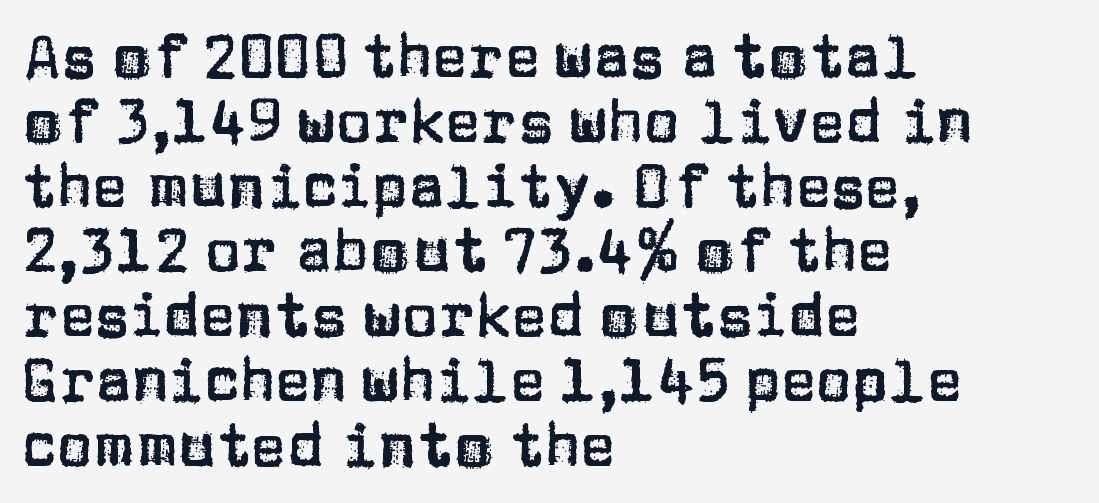
Q: Is the text italic (slanted)? A: No, it is upright.
Q: Is the typeface a serif or a sans-serif typeface? A: Sans-serif.
Q: Is the text underlined? A: No.
Q: How is the paragraph aligned? A: Left-aligned.
Q: Is the spacing between letters normal or unusually wide? A: Normal.
Q: Is the spacing between lines tight, normal or loose? A: Tight.
Q: Width (condensed, normal, or wide)? A: Normal.
Q: Stroke contrast? A: Low.
Q: x-height? A: Large.
Q: Monospaced? A: No.
